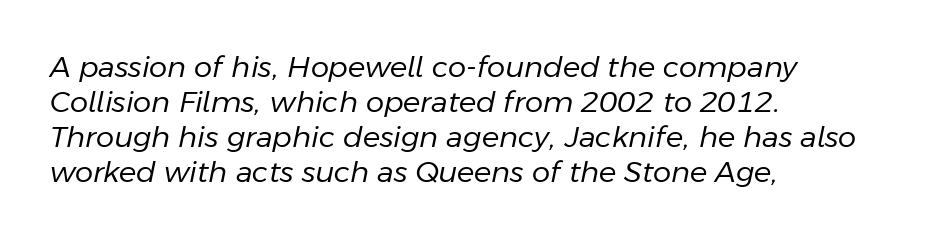
Q: Is the text bold? A: No.
Q: Is the text italic (slanted)? A: Yes, it leans right by about 11 degrees.
Q: Is the text underlined? A: No.
Q: How is the paragraph aligned? A: Left-aligned.
Q: Is the spacing between letters normal or unusually wide? A: Normal.
Q: Width (condensed, normal, or wide)? A: Normal.
Q: Stroke contrast? A: Low.
Q: x-height? A: Medium.
Q: Monospaced? A: No.
